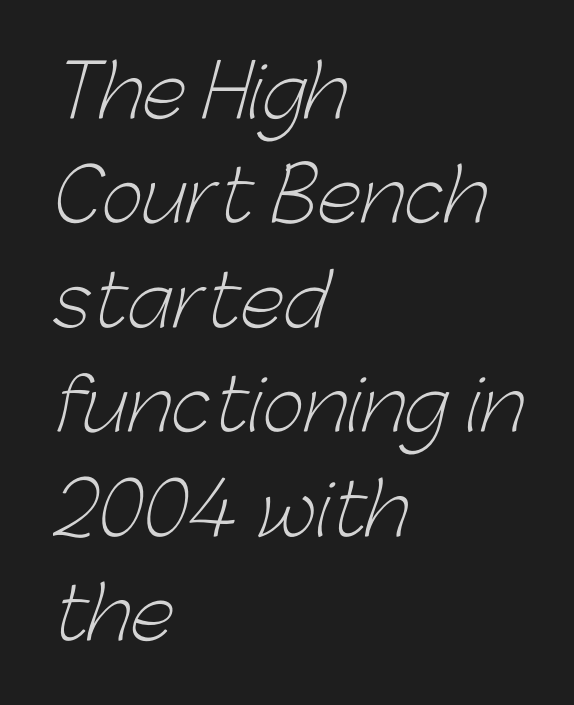
Q: Is the text bold? A: No.
Q: Is the typeface a serif or a sans-serif typeface? A: Sans-serif.
Q: Is the text underlined? A: No.
Q: How is the paragraph aligned? A: Left-aligned.
Q: Is the spacing between letters normal or unusually wide? A: Normal.
Q: Is the spacing between lines tight, normal or loose? A: Normal.
Q: Width (condensed, normal, or wide)? A: Normal.
Q: Stroke contrast? A: Low.
Q: x-height? A: Medium.
Q: Monospaced? A: No.
